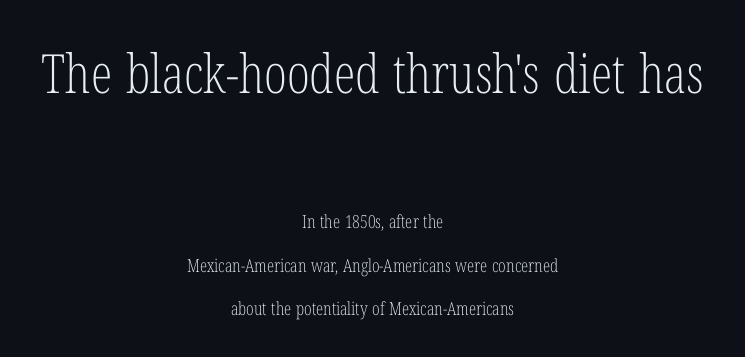
Weight class: somewhere from thin through regular. Both edges are ragged and mirror each other, which tells us the setting is centered. The area under the type is left untouched. Each word holds together tightly as a unit, with standard inter-letter gaps. Examine the stroke ends and you'll spot serifs.
